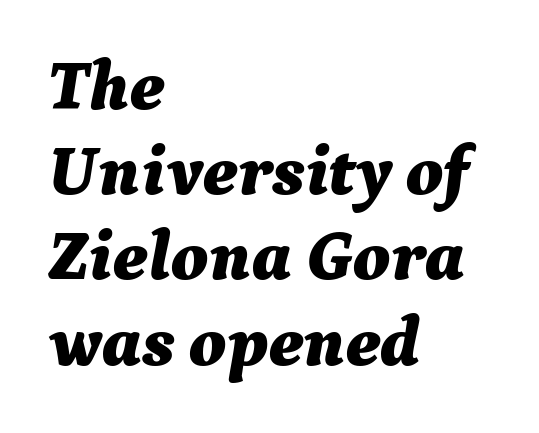
Q: Is the text bold? A: Yes.
Q: Is the text italic (slanted)? A: Yes, it leans right by about 9 degrees.
Q: Is the text underlined? A: No.
Q: How is the paragraph aligned? A: Left-aligned.
Q: Is the spacing between letters normal or unusually wide? A: Normal.
Q: Width (condensed, normal, or wide)? A: Normal.
Q: Stroke contrast? A: Medium.
Q: x-height? A: Medium.
Q: Monospaced? A: No.
